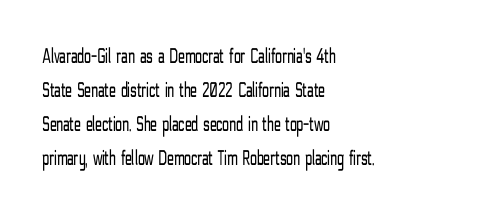
Q: Is the text bold? A: No.
Q: Is the text italic (slanted)? A: No, it is upright.
Q: Is the text underlined? A: No.
Q: How is the paragraph aligned? A: Left-aligned.
Q: Is the spacing between letters normal or unusually wide? A: Normal.
Q: Is the spacing between lines tight, normal or loose? A: Normal.
